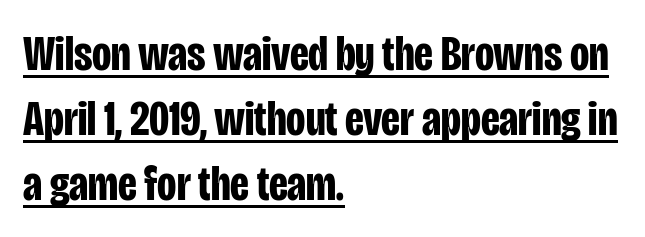
Q: Is the text bold? A: Yes.
Q: Is the text italic (slanted)? A: No, it is upright.
Q: Is the typeface a serif or a sans-serif typeface? A: Sans-serif.
Q: Is the text underlined? A: Yes.
Q: How is the paragraph aligned? A: Left-aligned.
Q: Is the spacing between letters normal or unusually wide? A: Normal.
Q: Is the spacing between lines tight, normal or loose? A: Normal.
Q: Width (condensed, normal, or wide)? A: Condensed.
Q: Stroke contrast? A: Low.
Q: x-height? A: Large.
Q: Monospaced? A: No.
